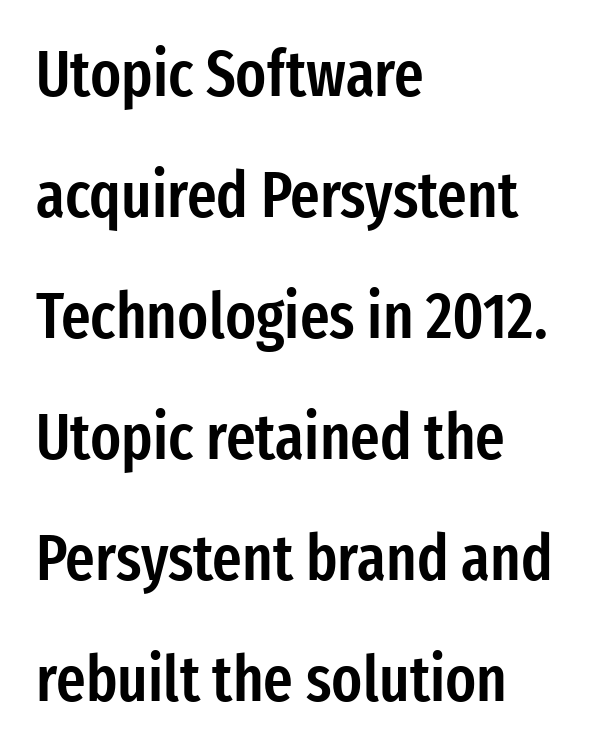
Character widths vary here, with narrow letters taking less room than wide ones. The paragraph has a hard left edge and a soft right edge. If you drew a line through each stem, it would be perfectly vertical. Compared with an ordinary text face, these strokes are moderately heavier — a semibold.
